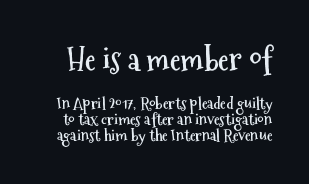
{"serif": "no", "italic": "no", "bold": "yes", "weight": "semibold", "width": "condensed", "stroke_contrast": "medium", "x_height": "medium", "monospaced": "no", "underline": "no", "line_spacing": "tight", "line_spacing_ratio": 0.98, "letter_spacing": "normal", "letter_spacing_em": 0.0, "larger_block": "first", "size_ratio": 1.94, "glyph_px": 31}
